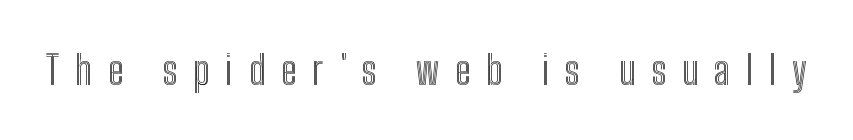
Q: Is the text italic (slanted)? A: No, it is upright.
Q: Is the text underlined? A: No.
Q: Is the spacing between letters normal or unusually wide? A: Unusually wide.
Q: Width (condensed, normal, or wide)? A: Condensed.
Q: x-height? A: Medium.
Q: Monospaced? A: No.
